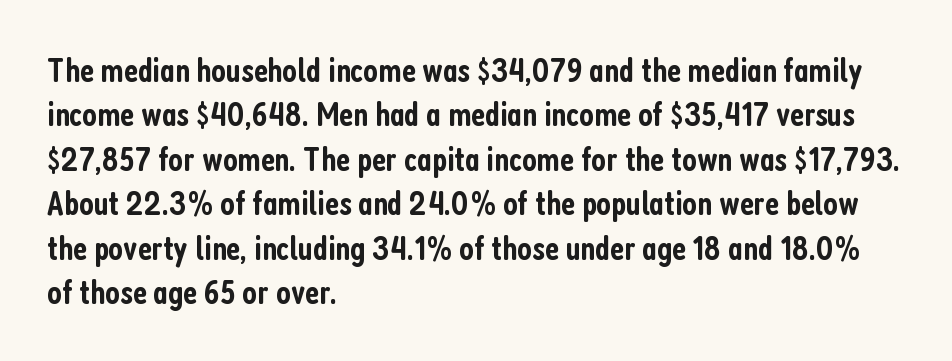
Q: Is the text bold? A: Semi-bold.
Q: Is the text italic (slanted)? A: No, it is upright.
Q: Is the typeface a serif or a sans-serif typeface? A: Sans-serif.
Q: Is the text underlined? A: No.
Q: How is the paragraph aligned? A: Left-aligned.
Q: Is the spacing between letters normal or unusually wide? A: Normal.
Q: Is the spacing between lines tight, normal or loose? A: Normal.
Q: Width (condensed, normal, or wide)? A: Condensed.
Q: Stroke contrast? A: Low.
Q: x-height? A: Medium.
Q: Monospaced? A: No.
